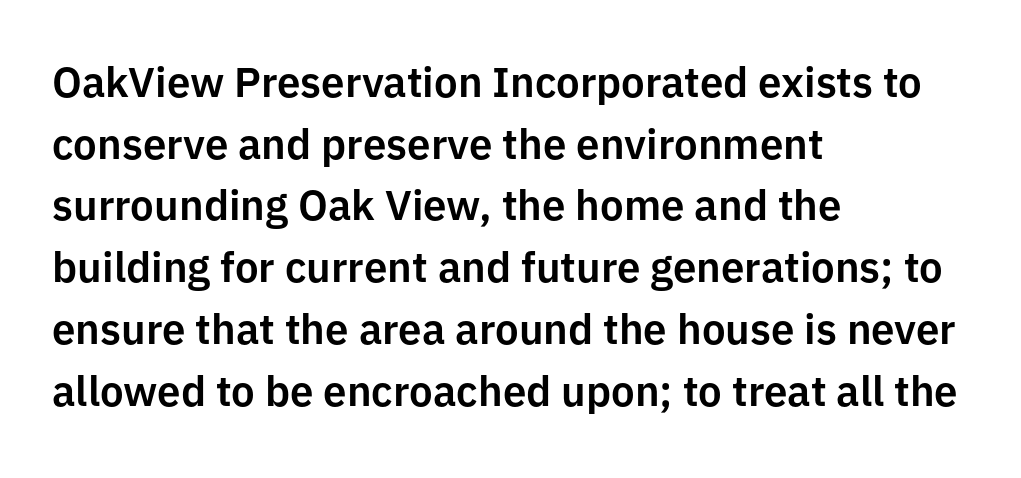
{"serif": "no", "italic": "no", "width": "normal", "stroke_contrast": "low", "x_height": "medium", "monospaced": "no", "underline": "no", "align": "left", "line_spacing": "normal", "line_spacing_ratio": 1.47, "letter_spacing": "normal", "letter_spacing_em": 0.0, "glyph_px": 42}
